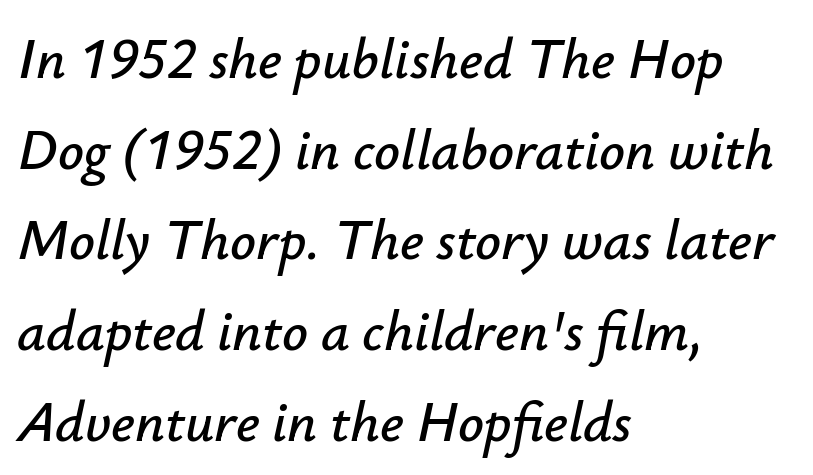
Q: Is the text italic (slanted)? A: Yes, it leans right by about 12 degrees.
Q: Is the text underlined? A: No.
Q: How is the paragraph aligned? A: Left-aligned.
Q: Is the spacing between letters normal or unusually wide? A: Normal.
Q: Is the spacing between lines tight, normal or loose? A: Normal.
Q: Width (condensed, normal, or wide)? A: Normal.
Q: Stroke contrast? A: Low.
Q: x-height? A: Small.
Q: Monospaced? A: No.
